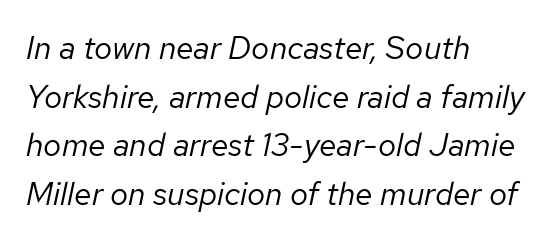
The image shows 32 px regular-weight type, italic (leaning right); set left-aligned, normal line spacing (1.52x), normal letter spacing, not underlined; low stroke contrast and a medium x-height.
